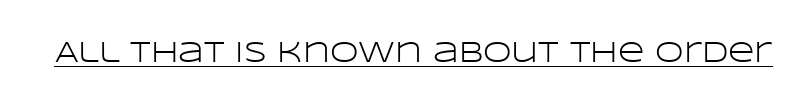
Weight: not bold — regular or lighter. Note the varied advance widths — an 'i' is clearly narrower than an 'm'. Classification — sans serif. This is underlined copy, the kind a proofreader might mark for attention. The axis of the letterforms is exactly vertical. Short note: letters normally spaced.
